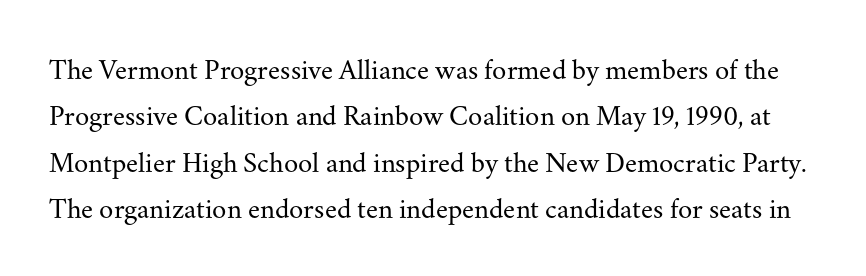
The image shows 29 px regular-weight serif type, upright; set normal line spacing (1.6x), normal letter spacing, not underlined; medium stroke contrast and a small x-height.
